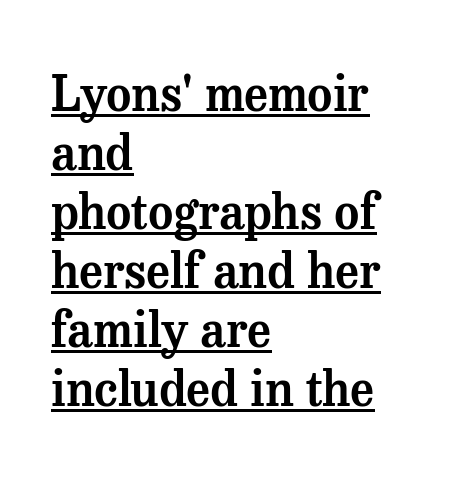
Observe the serifs anchoring each vertical stroke in this sample. The words here are underlined. A typesetter would call this proportional, since set widths differ per character. A typesetter would mark this as roman, not italic. The rag falls on the right side of this text block.
